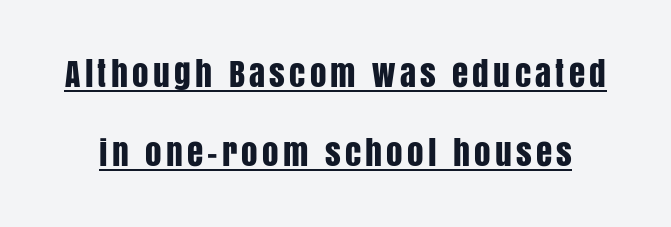
{"serif": "no", "italic": "no", "width": "condensed", "stroke_contrast": "low", "x_height": "large", "monospaced": "no", "underline": "yes", "line_spacing": "loose", "line_spacing_ratio": 2.4, "glyph_px": 33}
